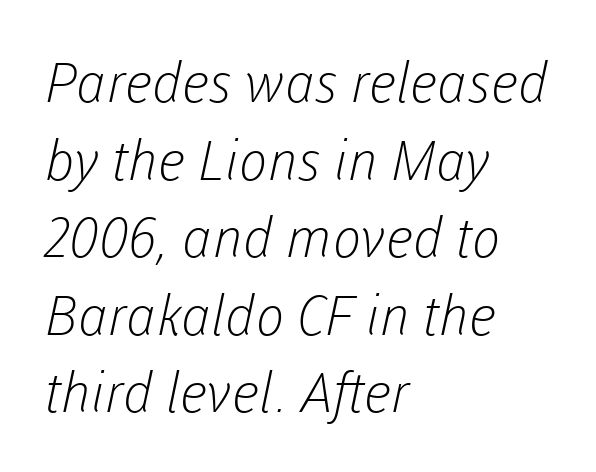
Q: Is the text bold? A: No.
Q: Is the typeface a serif or a sans-serif typeface? A: Sans-serif.
Q: Is the text underlined? A: No.
Q: How is the paragraph aligned? A: Left-aligned.
Q: Is the spacing between letters normal or unusually wide? A: Normal.
Q: Is the spacing between lines tight, normal or loose? A: Normal.
Q: Width (condensed, normal, or wide)? A: Normal.
Q: Stroke contrast? A: Low.
Q: x-height? A: Medium.
Q: Monospaced? A: No.
